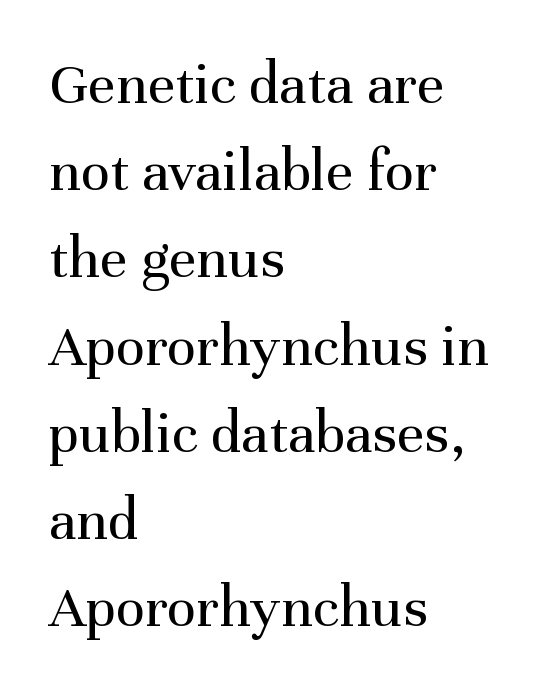
Q: Is the text bold? A: No.
Q: Is the text italic (slanted)? A: No, it is upright.
Q: Is the typeface a serif or a sans-serif typeface? A: Serif.
Q: Is the text underlined? A: No.
Q: How is the paragraph aligned? A: Left-aligned.
Q: Is the spacing between letters normal or unusually wide? A: Normal.
Q: Is the spacing between lines tight, normal or loose? A: Normal.
Q: Width (condensed, normal, or wide)? A: Normal.
Q: Stroke contrast? A: Medium.
Q: x-height? A: Medium.
Q: Monospaced? A: No.
